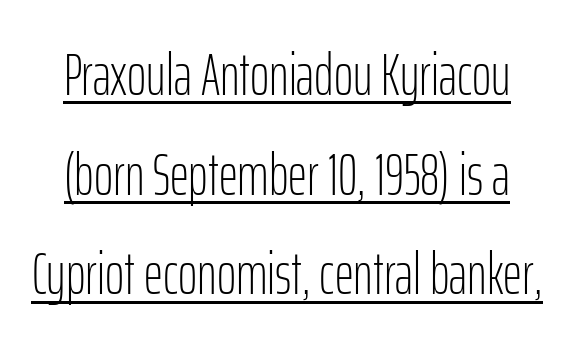
Grotesque or geometric, the face here clearly has no serifs. Looks like regular typesetting: each glyph gets only the width it needs. No extra ink here — the face is not bold. Emphasis is given by a line drawn under the lettering. Line spacing here is normal.
